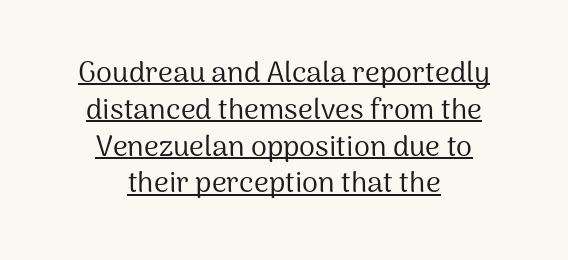
The image shows 29 px regular-weight sans-serif type, upright; set centered, normal line spacing (1.27x), normal letter spacing, underlined; medium stroke contrast and a medium x-height.
